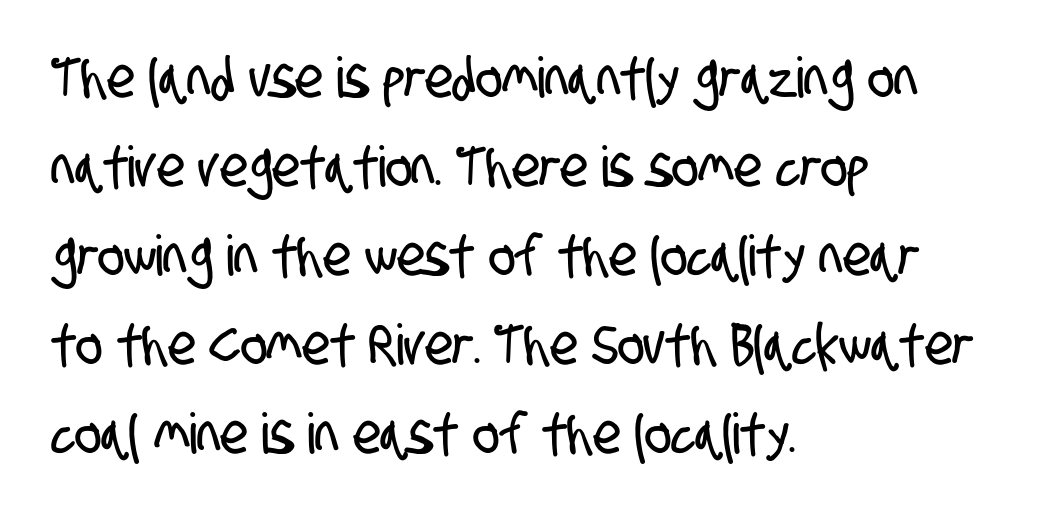
Q: Is the typeface a serif or a sans-serif typeface? A: Sans-serif.
Q: Is the text underlined? A: No.
Q: How is the paragraph aligned? A: Left-aligned.
Q: Is the spacing between letters normal or unusually wide? A: Normal.
Q: Is the spacing between lines tight, normal or loose? A: Normal.
Q: Width (condensed, normal, or wide)? A: Condensed.
Q: Stroke contrast? A: Low.
Q: x-height? A: Large.
Q: Monospaced? A: No.
